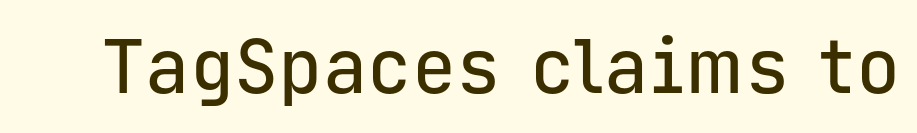
{"serif": "no", "italic": "no", "width": "normal", "stroke_contrast": "low", "x_height": "medium", "monospaced": "yes", "underline": "no", "letter_spacing": "normal", "letter_spacing_em": 0.0, "glyph_px": 74}
